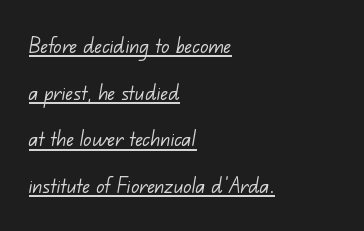
Q: Is the text bold? A: No.
Q: Is the text underlined? A: Yes.
Q: How is the paragraph aligned? A: Left-aligned.
Q: Is the spacing between letters normal or unusually wide? A: Normal.
